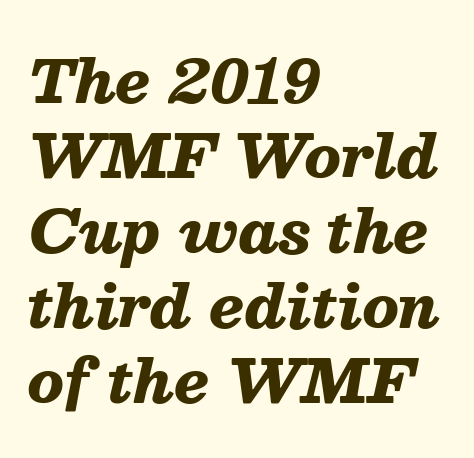
Q: Is the text bold? A: Yes.
Q: Is the text italic (slanted)? A: Yes, it leans right by about 13 degrees.
Q: Is the text underlined? A: No.
Q: How is the paragraph aligned? A: Left-aligned.
Q: Is the spacing between letters normal or unusually wide? A: Normal.
Q: Is the spacing between lines tight, normal or loose? A: Normal.
Q: Width (condensed, normal, or wide)? A: Normal.
Q: Stroke contrast? A: Medium.
Q: x-height? A: Medium.
Q: Monospaced? A: No.
